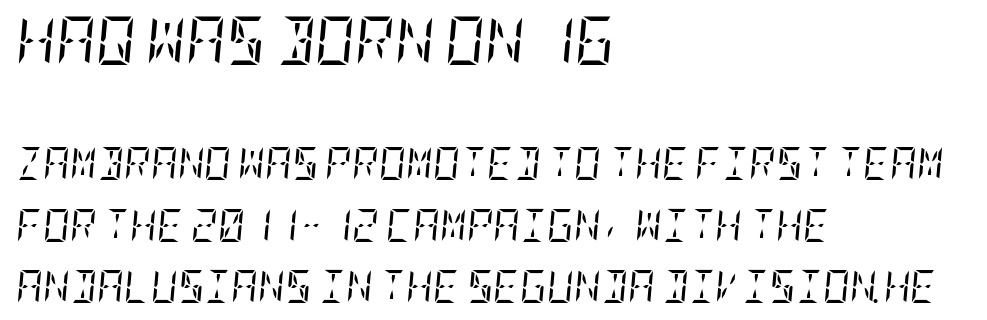
The image shows 49 px regular-weight, condensed serif type, italic (leaning right); set left-aligned, line spacing 1.87x, normal letter spacing, not underlined; the first (top) block is 1.48x larger; low stroke contrast and a large x-height.
